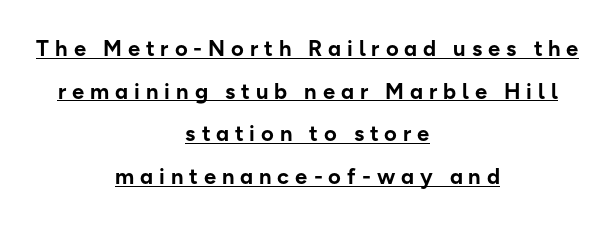
Q: Is the text bold? A: Yes.
Q: Is the text italic (slanted)? A: No, it is upright.
Q: Is the text underlined? A: Yes.
Q: How is the paragraph aligned? A: Centered.
Q: Is the spacing between letters normal or unusually wide? A: Unusually wide.
Q: Is the spacing between lines tight, normal or loose? A: Loose.
